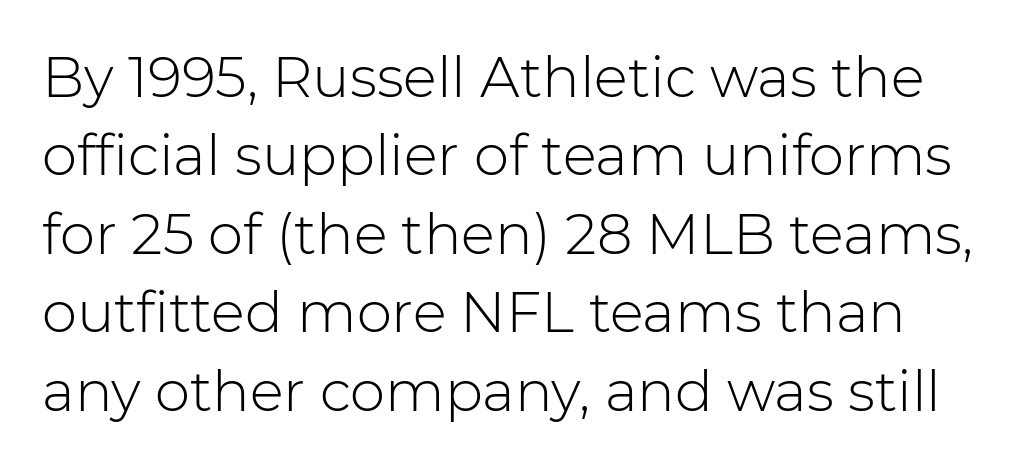
Nobody touched the tracking dial on this one. Summary of vertical rhythm: regular, with standard interline spacing. The face used here is a sans, in the tradition of grotesques and geometrics. Looks like regular typesetting: each glyph gets only the width it needs.
